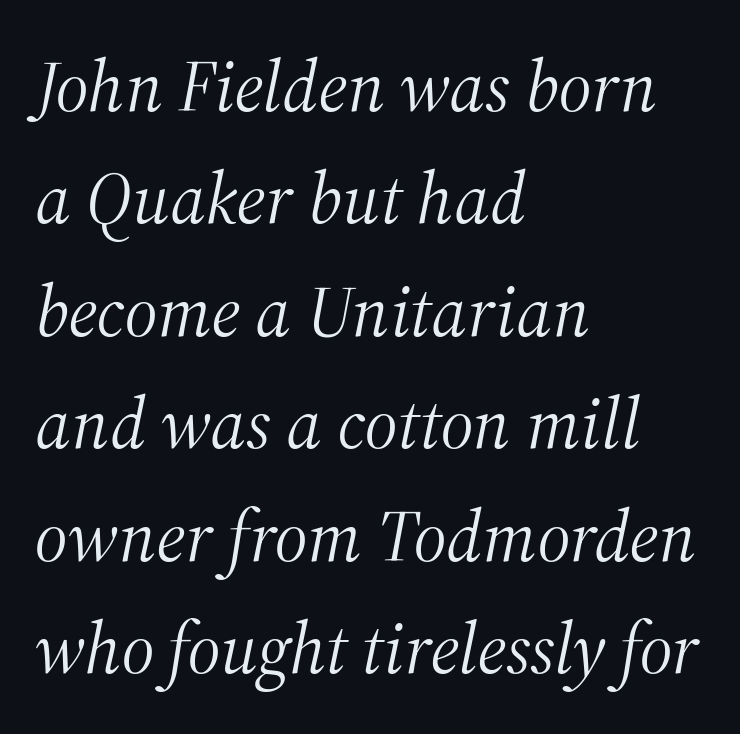
{"serif": "yes", "italic": "yes", "lean": "right", "slant_degrees": 12, "bold": "no", "weight": "light", "width": "normal", "stroke_contrast": "medium", "x_height": "medium", "monospaced": "no", "underline": "no", "align": "left", "line_spacing": "normal", "line_spacing_ratio": 1.54, "letter_spacing": "normal", "letter_spacing_em": 0.0, "glyph_px": 73}
